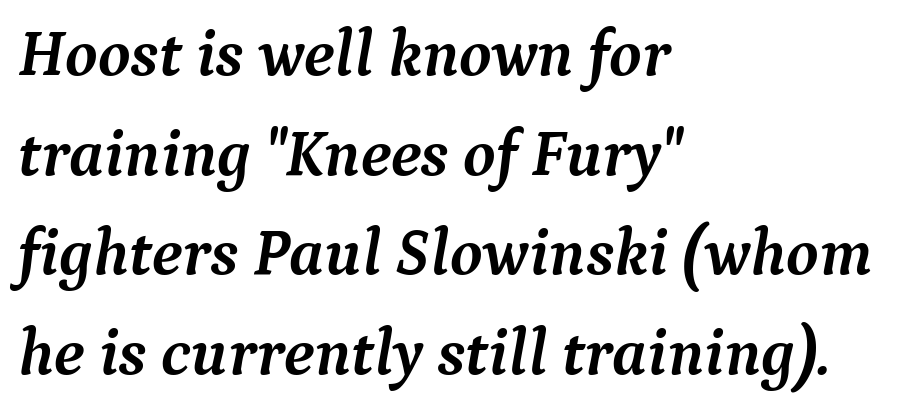
Q: Is the text bold? A: Yes.
Q: Is the text italic (slanted)? A: Yes, it leans right by about 9 degrees.
Q: Is the typeface a serif or a sans-serif typeface? A: Serif.
Q: Is the text underlined? A: No.
Q: How is the paragraph aligned? A: Left-aligned.
Q: Is the spacing between letters normal or unusually wide? A: Normal.
Q: Is the spacing between lines tight, normal or loose? A: Normal.
Q: Width (condensed, normal, or wide)? A: Normal.
Q: Stroke contrast? A: Medium.
Q: x-height? A: Medium.
Q: Monospaced? A: No.
